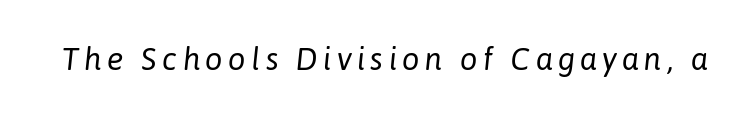
Q: Is the text bold? A: No.
Q: Is the text italic (slanted)? A: Yes, it leans right by about 6 degrees.
Q: Is the text underlined? A: No.
Q: Width (condensed, normal, or wide)? A: Normal.
Q: Stroke contrast? A: Low.
Q: x-height? A: Medium.
Q: Monospaced? A: No.
